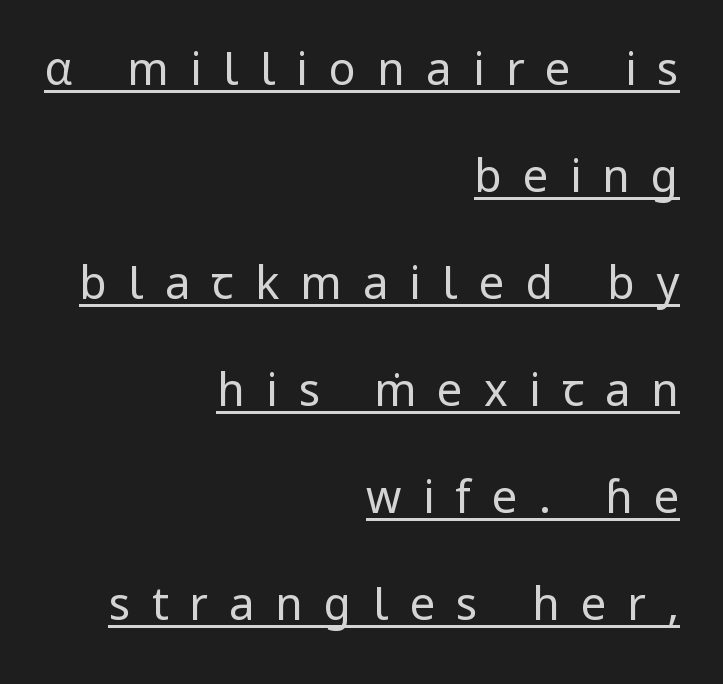
Q: Is the text bold? A: No.
Q: Is the text italic (slanted)? A: No, it is upright.
Q: Is the typeface a serif or a sans-serif typeface? A: Sans-serif.
Q: Is the text underlined? A: Yes.
Q: How is the paragraph aligned? A: Right-aligned.
Q: Is the spacing between letters normal or unusually wide? A: Unusually wide.
Q: Is the spacing between lines tight, normal or loose? A: Loose.
Q: Width (condensed, normal, or wide)? A: Normal.
Q: Stroke contrast? A: Low.
Q: x-height? A: Medium.
Q: Monospaced? A: No.
